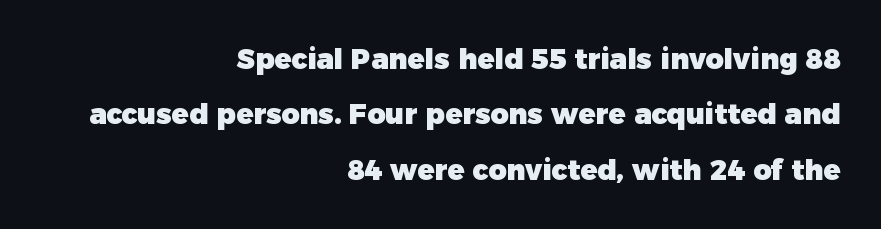
This rendering uses right alignment, leaving the left contour irregular. Classification — sans serif. Honestly, the rows look like they've been pulled way apart. This sample has the flowing, uneven cadence of proportional lettering. The face used here is rendered with its standard letterfit.
